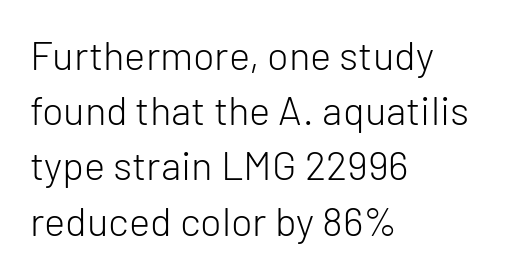
Q: Is the text bold? A: No.
Q: Is the text italic (slanted)? A: No, it is upright.
Q: Is the typeface a serif or a sans-serif typeface? A: Sans-serif.
Q: Is the text underlined? A: No.
Q: How is the paragraph aligned? A: Left-aligned.
Q: Is the spacing between letters normal or unusually wide? A: Normal.
Q: Is the spacing between lines tight, normal or loose? A: Normal.
Q: Width (condensed, normal, or wide)? A: Normal.
Q: Stroke contrast? A: Low.
Q: x-height? A: Medium.
Q: Monospaced? A: No.
